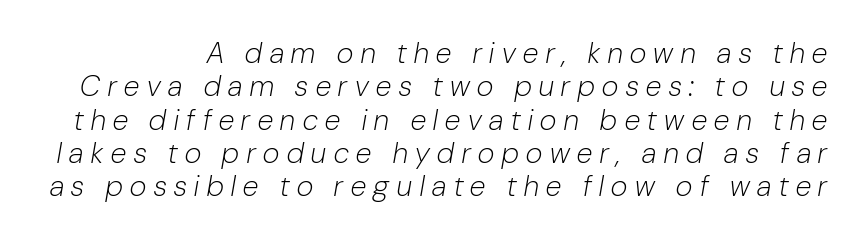
Does the leading feel generous? Not at all — it's pinched. Italic? Definitely — the glyphs are oblique. Does extra space separate the letters? Yes, quite a lot of it. The string is rendered with underlining switched off.
